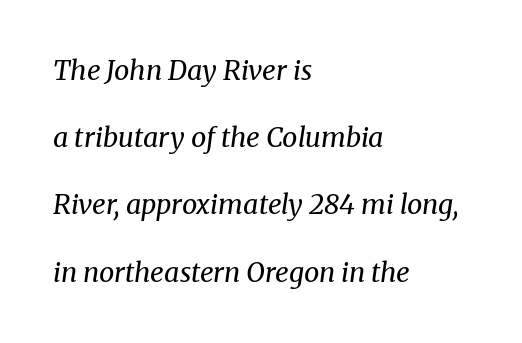
Q: Is the text bold? A: No.
Q: Is the text italic (slanted)? A: Yes, it leans right by about 8 degrees.
Q: Is the text underlined? A: No.
Q: How is the paragraph aligned? A: Left-aligned.
Q: Is the spacing between letters normal or unusually wide? A: Normal.
Q: Is the spacing between lines tight, normal or loose? A: Loose.
